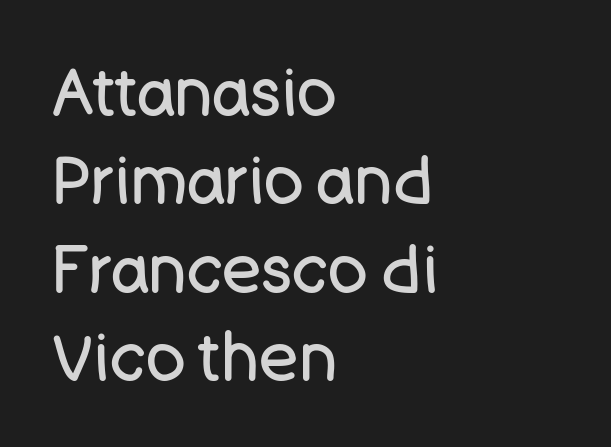
A student would call this left alignment; a typographer would say flush left, rag right. Weight: regular or lighter. Unlike italic type, these characters show no tilt at all. Proportional: the letters do not fall into vertical columns. Descenders are the only things crossing below the line. These lines are composed in type without serifs.
